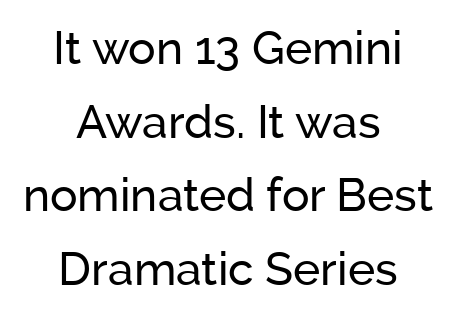
{"serif": "no", "italic": "no", "width": "normal", "stroke_contrast": "low", "x_height": "medium", "monospaced": "no", "underline": "no", "align": "center", "line_spacing": "normal", "line_spacing_ratio": 1.6, "letter_spacing": "normal", "letter_spacing_em": 0.0, "glyph_px": 46}
